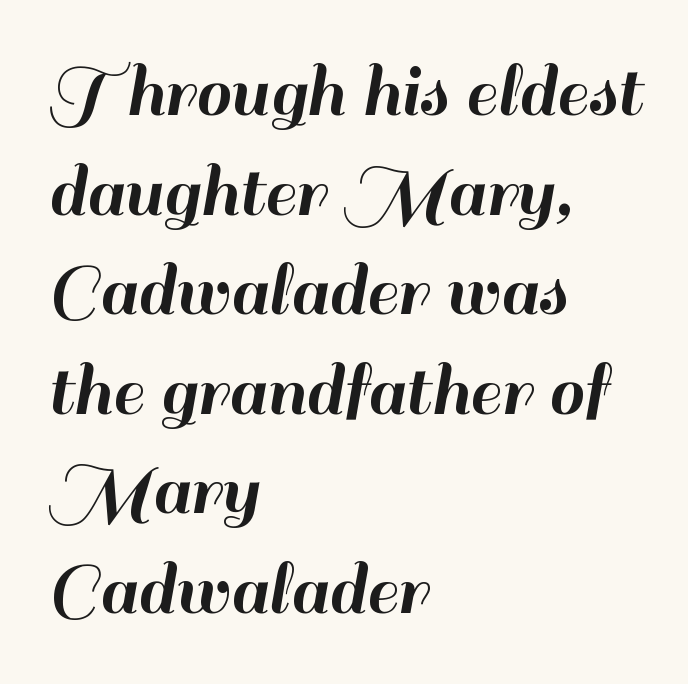
Only glyphs here, with clear space below each row. The paragraph shown leans on its left margin. There is no visible air inserted between adjacent glyphs. In terms of letterform style, serifs are entirely absent. Summary of vertical rhythm: regular, with standard interline spacing.
